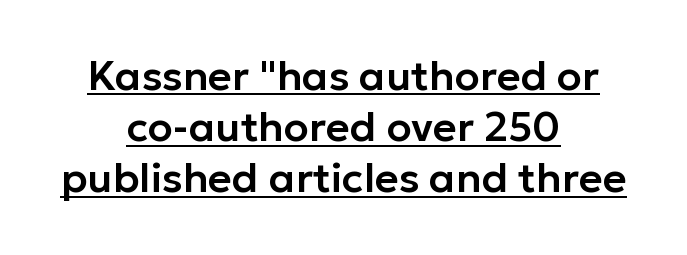
Horizontal alignment here is central, giving a formal, balanced look. Style check: upright. One glance says typical: line gaps are just what's usual. You could not count columns in this text — the font is proportionally spaced. Glyph-to-glyph distance matches everyday printed text.
